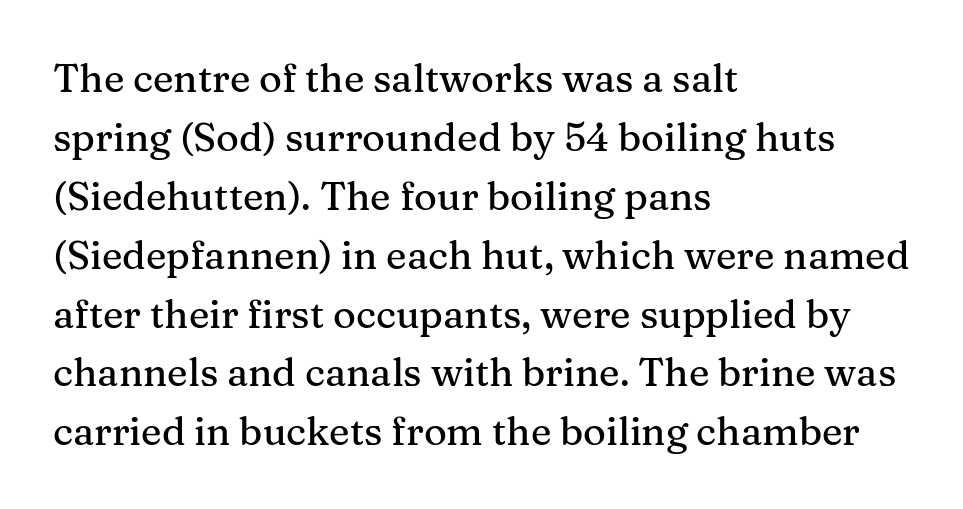
Q: Is the text italic (slanted)? A: No, it is upright.
Q: Is the typeface a serif or a sans-serif typeface? A: Serif.
Q: Is the text underlined? A: No.
Q: How is the paragraph aligned? A: Left-aligned.
Q: Is the spacing between letters normal or unusually wide? A: Normal.
Q: Is the spacing between lines tight, normal or loose? A: Normal.
Q: Width (condensed, normal, or wide)? A: Normal.
Q: Stroke contrast? A: Medium.
Q: x-height? A: Medium.
Q: Monospaced? A: No.
